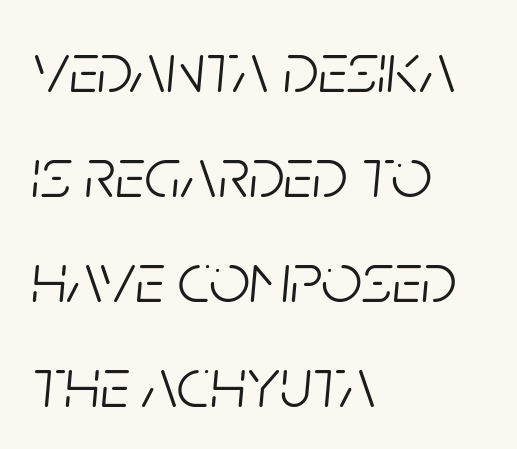
Q: Is the text bold? A: No.
Q: Is the text italic (slanted)? A: Yes, it leans right by about 5 degrees.
Q: Is the text underlined? A: No.
Q: How is the paragraph aligned? A: Left-aligned.
Q: Is the spacing between letters normal or unusually wide? A: Normal.
Q: Is the spacing between lines tight, normal or loose? A: Normal.
Q: Width (condensed, normal, or wide)? A: Condensed.
Q: Stroke contrast? A: Low.
Q: x-height? A: Large.
Q: Monospaced? A: No.
